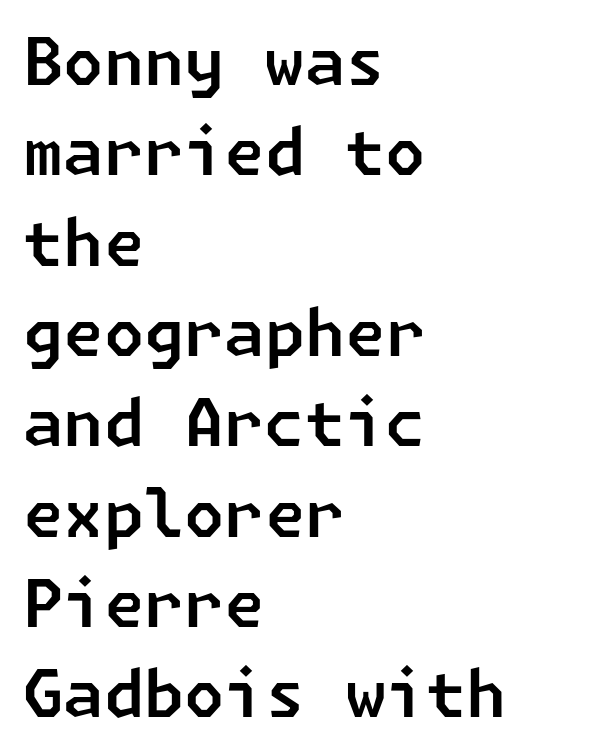
Q: Is the typeface a serif or a sans-serif typeface? A: Sans-serif.
Q: Is the text underlined? A: No.
Q: How is the paragraph aligned? A: Left-aligned.
Q: Is the spacing between letters normal or unusually wide? A: Normal.
Q: Is the spacing between lines tight, normal or loose? A: Normal.
Q: Width (condensed, normal, or wide)? A: Normal.
Q: Stroke contrast? A: Low.
Q: x-height? A: Medium.
